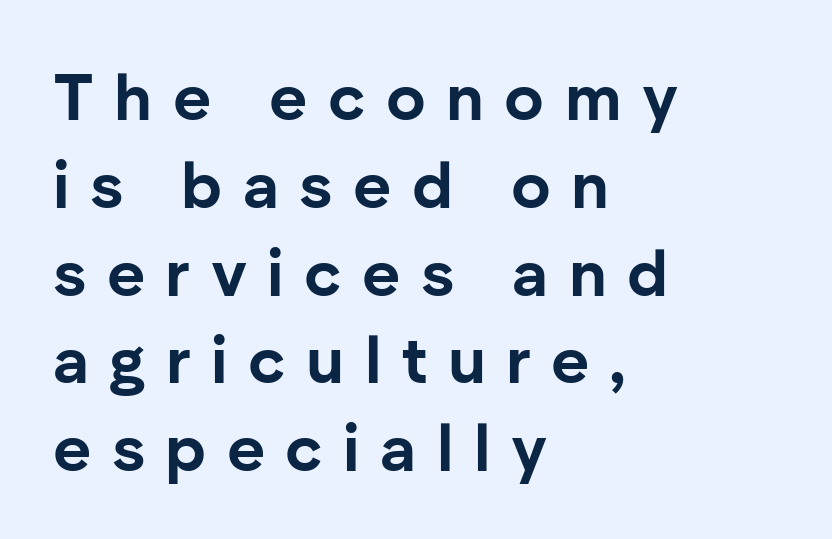
The image shows 66 px bold sans-serif type, upright; set left-aligned, normal line spacing (1.33x), unusually wide letter spacing (+0.31 em), not underlined; low stroke contrast and a medium x-height.
